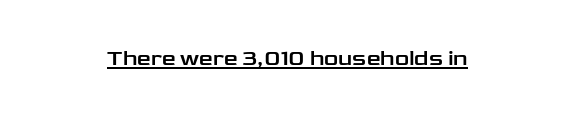
Q: Is the text italic (slanted)? A: No, it is upright.
Q: Is the text underlined? A: Yes.
Q: How is the paragraph aligned? A: Centered.
Q: Is the spacing between letters normal or unusually wide? A: Normal.
